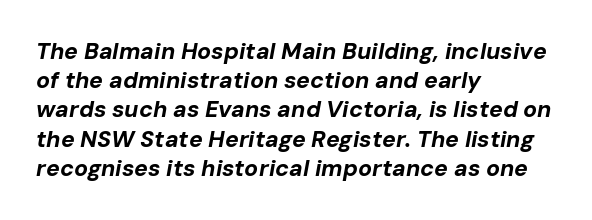
The image shows 23 px bold type, italic (leaning right); set left-aligned, normal line spacing (1.27x), normal letter spacing, not underlined.
